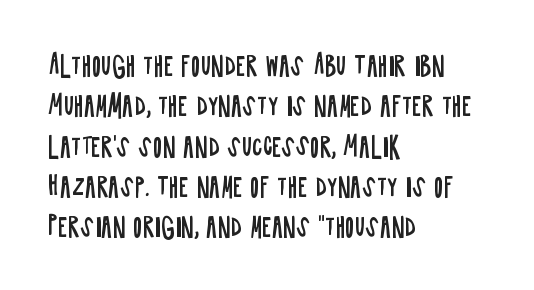
{"italic": "no", "bold": "no", "underline": "no", "align": "left", "line_spacing": "normal", "line_spacing_ratio": 1.55, "letter_spacing": "normal", "letter_spacing_em": 0.0, "glyph_px": 26}
